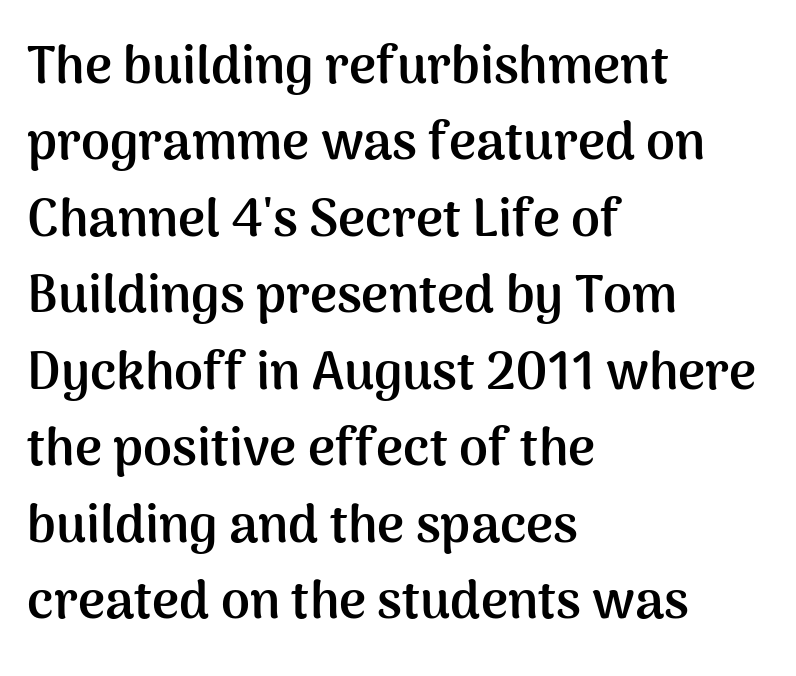
A typesetter would call this proportional, since set widths differ per character. A classic flush-left, rag-right setting is used for this passage. Does the weight exceed regular? Yes, all the way to bold. This is roman type, the default non-slanted kind. Bare-footed words on every line. Observe the absence of serifs on each vertical stroke in this sample.
